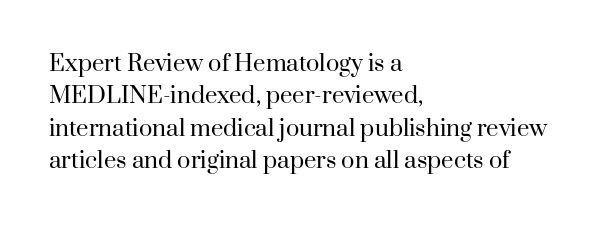
Q: Is the text bold? A: No.
Q: Is the text italic (slanted)? A: No, it is upright.
Q: Is the text underlined? A: No.
Q: How is the paragraph aligned? A: Left-aligned.
Q: Is the spacing between letters normal or unusually wide? A: Normal.
Q: Is the spacing between lines tight, normal or loose? A: Normal.
